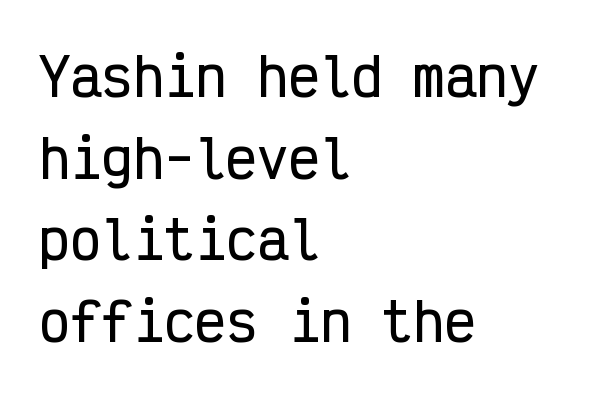
Here the designer chose a console-style face with uniform glyph widths. Unlike italic type, these characters show no tilt at all. The line-height multiplier appears to be the usual default. Lines of text with bare space underneath.
